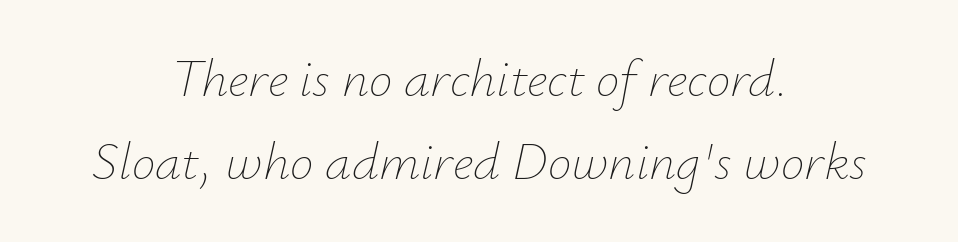
The image shows 53 px thin type, italic (leaning right); set centered, normal line spacing (1.56x), normal letter spacing, not underlined; low stroke contrast and a small x-height.
